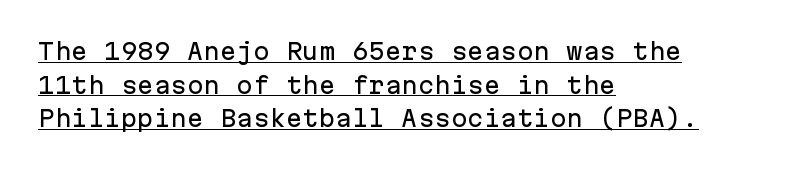
The image shows 22 px text type, upright; set left-aligned, normal line spacing (1.53x), normal letter spacing, underlined.
